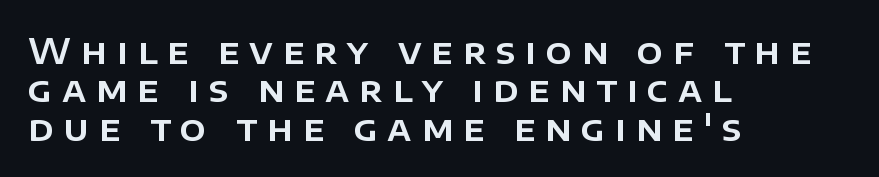
The baseline area is clear. No feet cap the strokes, marking this as sans-serif type. Tracking here is generous; glyphs stand well apart from one another. The rendering uses natural spacing where letterforms have individual widths. Does the copy run flush right? No — it runs flush left. The lines are packed closely together with very little leading.
